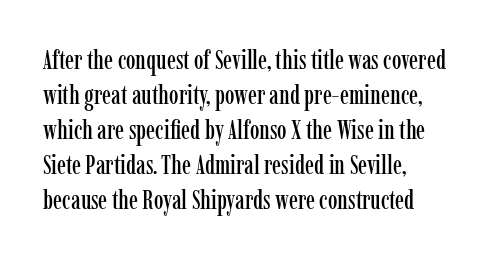
The image shows 27 px text type, upright; set left-aligned, normal line spacing (1.3x), normal letter spacing, not underlined.
